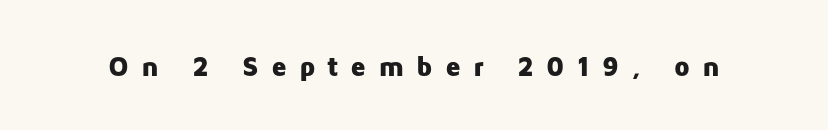
Here the designer chose a conventional face with non-uniform glyph widths. Serif or sans? Sans — the stroke terminals are bare. Type without underlining. Glyph-to-glyph distance is far greater than everyday printed text. Every stem runs plumb, perpendicular to the baseline.
